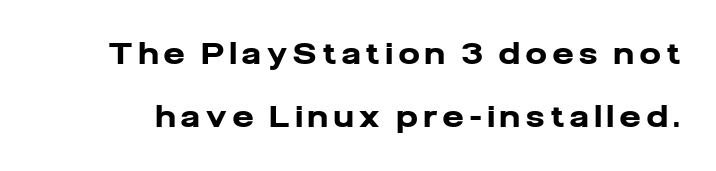
The type is letterspaced generously, with wide tracking. It's the straight-up-and-down kind of type. Vertical spacing — loose. Set as a true bold cut, around the 700 mark. Proportional: the letters do not fall into vertical columns. Stroke terminals: plain, sans-serif.
